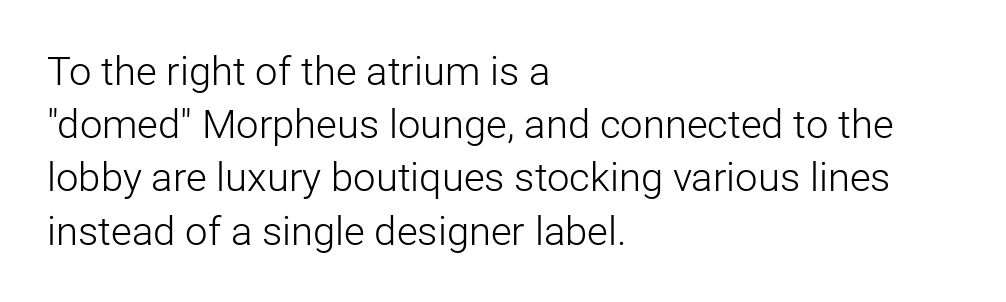
The image shows 40 px light sans-serif type, upright; set left-aligned, normal line spacing (1.33x), normal letter spacing, not underlined; low stroke contrast and a medium x-height.
